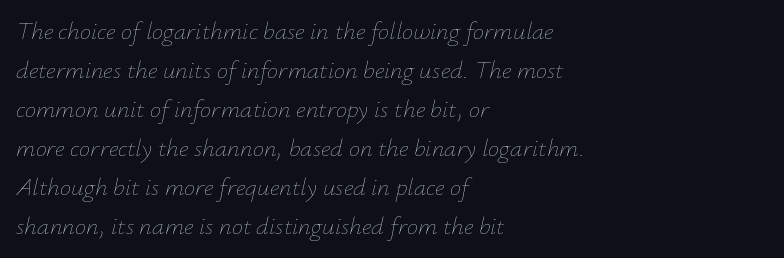
The image shows 25 px text type, italic (leaning right); set left-aligned, normal line spacing (1.56x), normal letter spacing, not underlined.
